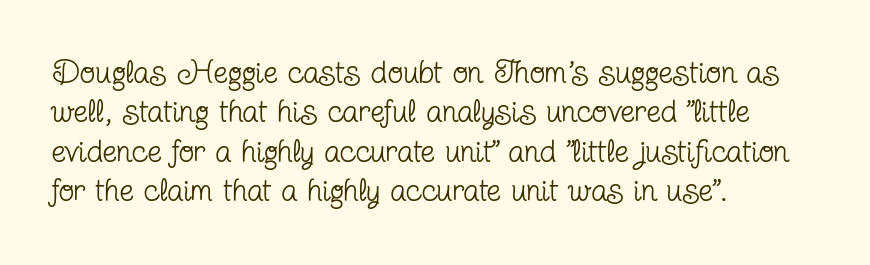
Q: Is the text bold? A: No.
Q: Is the text italic (slanted)? A: No, it is upright.
Q: Is the typeface a serif or a sans-serif typeface? A: Serif.
Q: Is the text underlined? A: No.
Q: How is the paragraph aligned? A: Left-aligned.
Q: Is the spacing between letters normal or unusually wide? A: Normal.
Q: Width (condensed, normal, or wide)? A: Condensed.
Q: Stroke contrast? A: Low.
Q: x-height? A: Medium.
Q: Monospaced? A: No.
